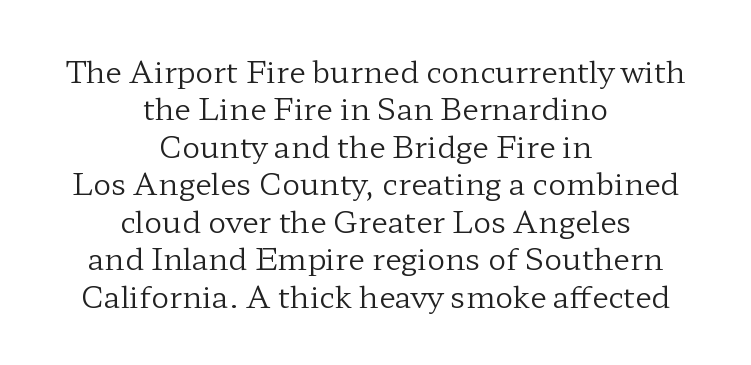
Q: Is the text bold? A: No.
Q: Is the text italic (slanted)? A: No, it is upright.
Q: Is the typeface a serif or a sans-serif typeface? A: Serif.
Q: Is the text underlined? A: No.
Q: How is the paragraph aligned? A: Centered.
Q: Is the spacing between letters normal or unusually wide? A: Normal.
Q: Is the spacing between lines tight, normal or loose? A: Normal.
Q: Width (condensed, normal, or wide)? A: Wide.
Q: Stroke contrast? A: Low.
Q: x-height? A: Medium.
Q: Monospaced? A: No.
